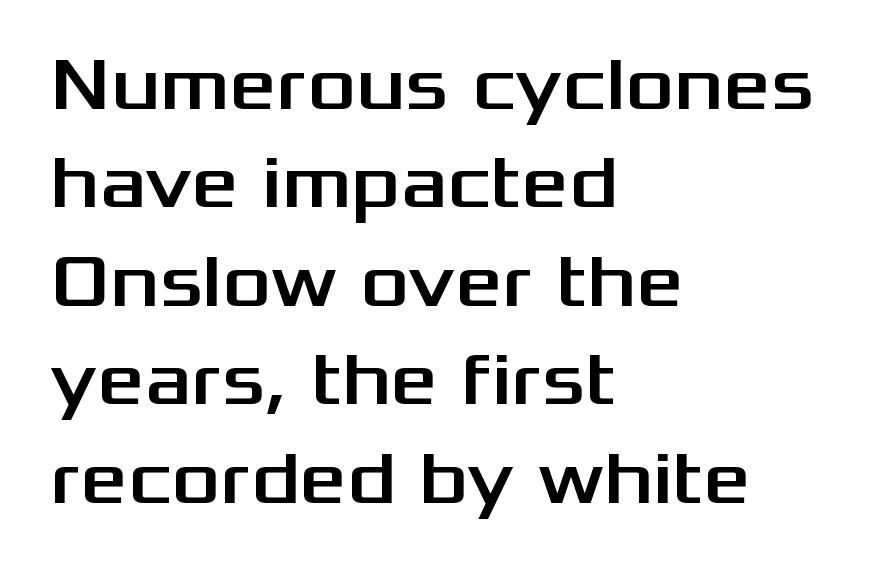
The text was rendered using a sans face with plain stroke endings. Spacing between characters is what you'd get straight out of the box. Notice how descenders clear the ascenders below comfortably — that's standard leading. The baseline area is clear.
